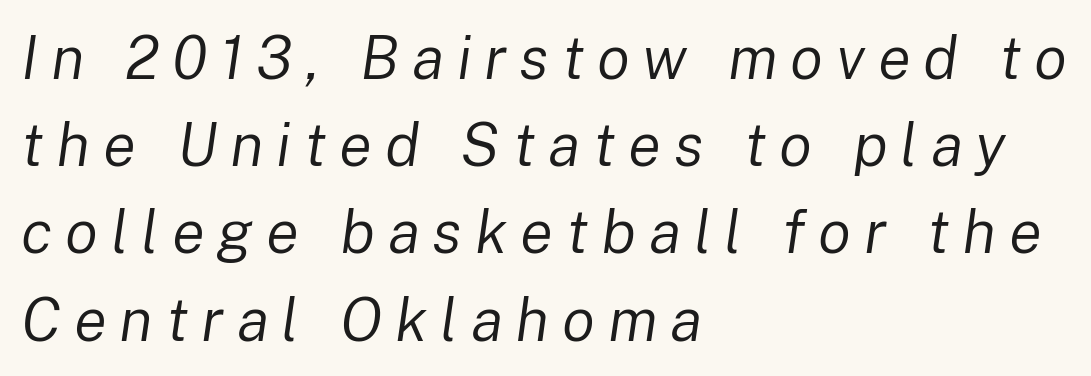
Compared with typical paragraphs, the rows here are spaced about the same. On a weight scale, this lands at 450 or below. Students, note that the glyphs here are deliberately spaced far apart. Teacher's note: observe the even left margin — that is flush-left alignment.
